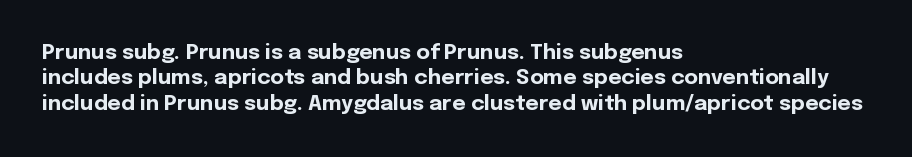
{"italic": "no", "bold": "yes", "underline": "no", "align": "left", "line_spacing_ratio": 1.21, "letter_spacing": "normal", "letter_spacing_em": 0.0, "glyph_px": 21}
